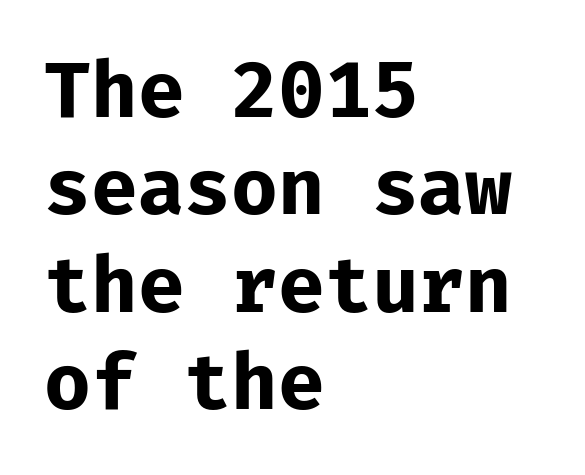
{"serif": "no", "italic": "no", "bold": "yes", "weight": "bold", "width": "normal", "stroke_contrast": "low", "x_height": "medium", "monospaced": "yes", "underline": "no", "align": "left", "line_spacing": "normal", "line_spacing_ratio": 1.25, "letter_spacing": "normal", "letter_spacing_em": 0.0, "glyph_px": 78}
